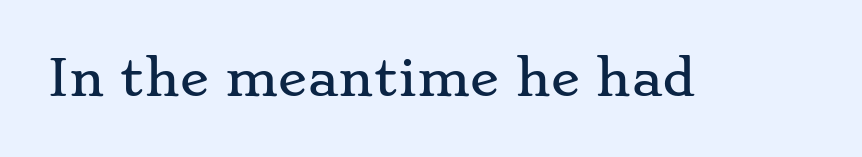
The axis of the letterforms is exactly vertical. Each letter keeps its own natural width here, so spacing adapts to shape. A bare baseline throughout the passage. The text was rendered using a seriffed face with decorative stroke endings.
